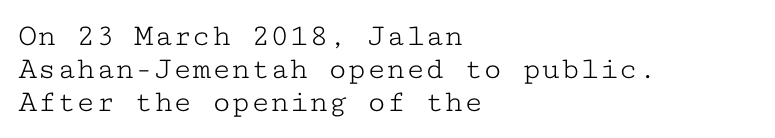
{"serif": "yes", "italic": "no", "bold": "no", "weight": "light", "width": "wide", "stroke_contrast": "low", "x_height": "medium", "monospaced": "yes", "underline": "no", "align": "left", "line_spacing": "tight", "line_spacing_ratio": 1.03, "letter_spacing": "normal", "letter_spacing_em": 0.0, "glyph_px": 32}
